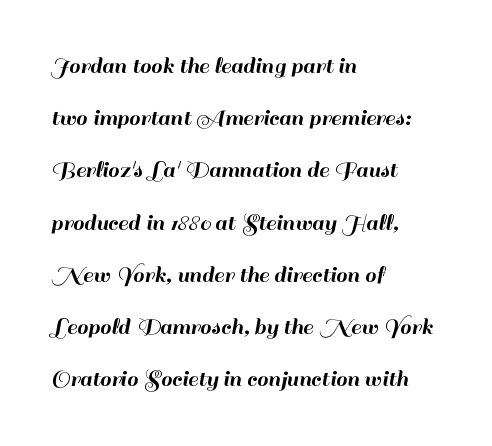
Descender tails drop into unmarked territory. The typesetter chose a ragged-right arrangement here. The line-height multiplier appears high, well above default. Does extra space separate the letters? No, they use regular spacing.
